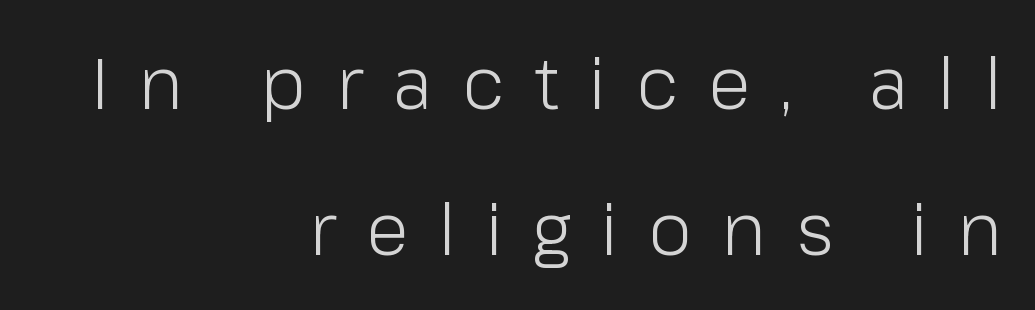
Q: Is the text bold? A: No.
Q: Is the text italic (slanted)? A: No, it is upright.
Q: Is the typeface a serif or a sans-serif typeface? A: Sans-serif.
Q: Is the text underlined? A: No.
Q: How is the paragraph aligned? A: Right-aligned.
Q: Is the spacing between letters normal or unusually wide? A: Unusually wide.
Q: Is the spacing between lines tight, normal or loose? A: Loose.
Q: Width (condensed, normal, or wide)? A: Normal.
Q: Stroke contrast? A: Low.
Q: x-height? A: Medium.
Q: Monospaced? A: No.
